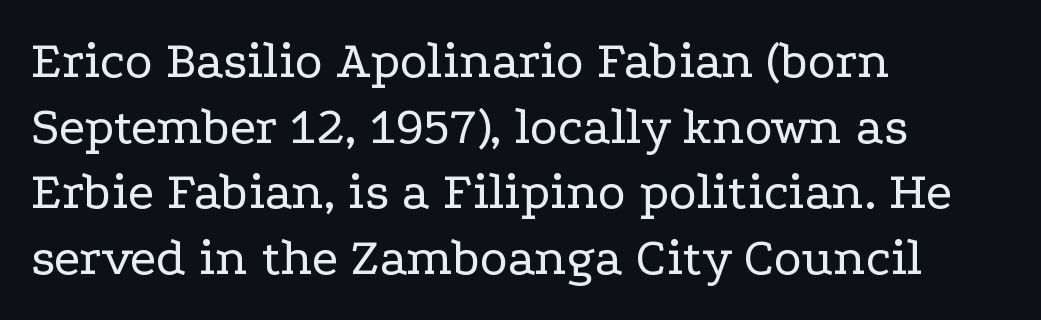
Q: Is the text bold? A: No.
Q: Is the text italic (slanted)? A: No, it is upright.
Q: Is the typeface a serif or a sans-serif typeface? A: Serif.
Q: Is the text underlined? A: No.
Q: How is the paragraph aligned? A: Left-aligned.
Q: Is the spacing between letters normal or unusually wide? A: Normal.
Q: Width (condensed, normal, or wide)? A: Wide.
Q: Stroke contrast? A: Low.
Q: x-height? A: Medium.
Q: Monospaced? A: No.
